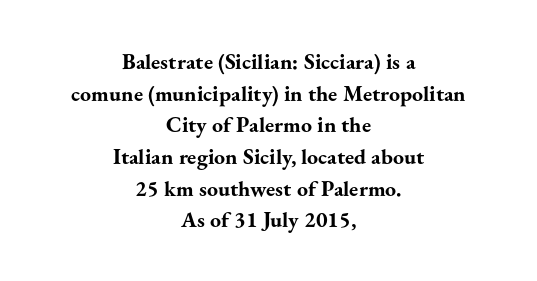
The image shows 22 px bold type, upright; set centered, normal line spacing (1.44x), normal letter spacing, not underlined.
